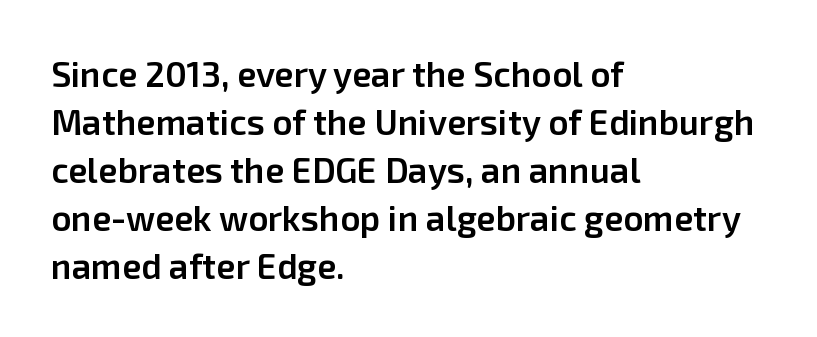
The image shows 35 px semibold sans-serif type, upright; set left-aligned, normal line spacing (1.37x), normal letter spacing, not underlined; low stroke contrast and a medium x-height.
